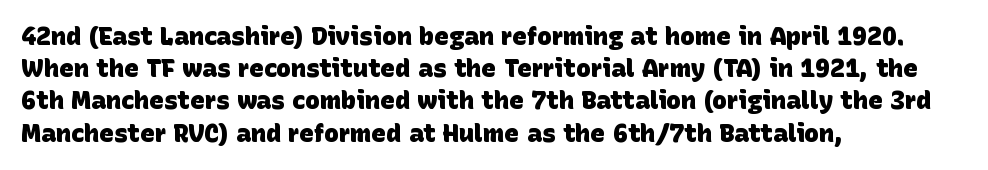
The image shows 25 px bold type; set left-aligned, normal line spacing (1.29x), normal letter spacing, not underlined.
